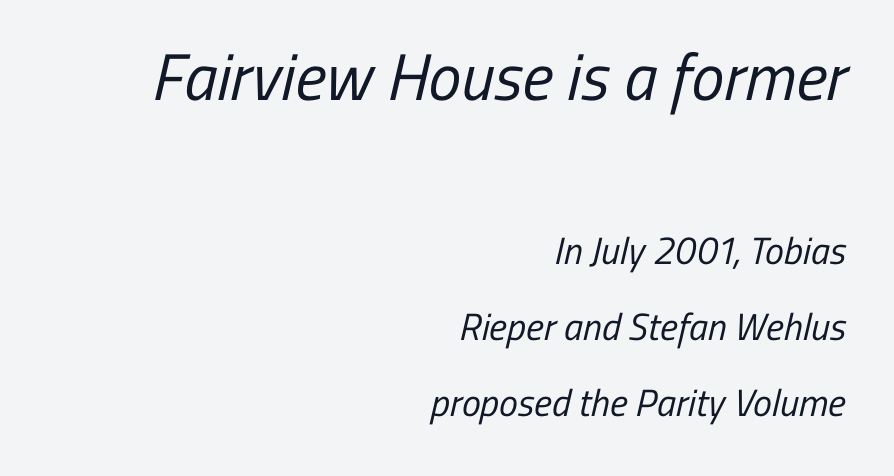
The image shows 66 px regular-weight, condensed sans-serif type; set right-aligned, loose line spacing (2.0x), normal letter spacing, not underlined; the first (top) block is 1.74x larger; low stroke contrast and a medium x-height.
